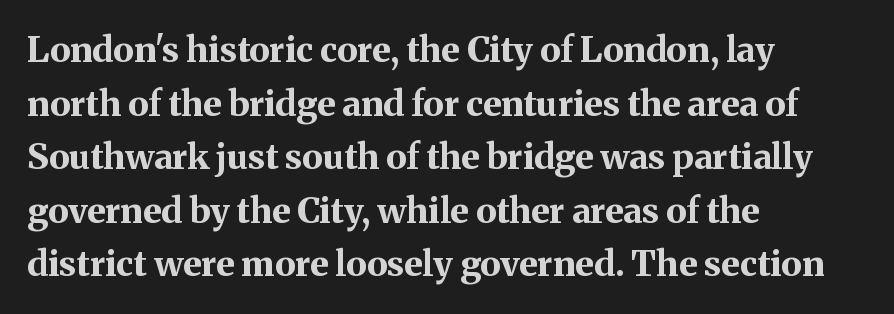
{"serif": "yes", "italic": "no", "bold": "yes", "weight": "bold", "width": "normal", "stroke_contrast": "medium", "x_height": "medium", "monospaced": "no", "underline": "no", "align": "left", "line_spacing": "normal", "line_spacing_ratio": 1.53, "letter_spacing": "normal", "letter_spacing_em": 0.0, "glyph_px": 35}
